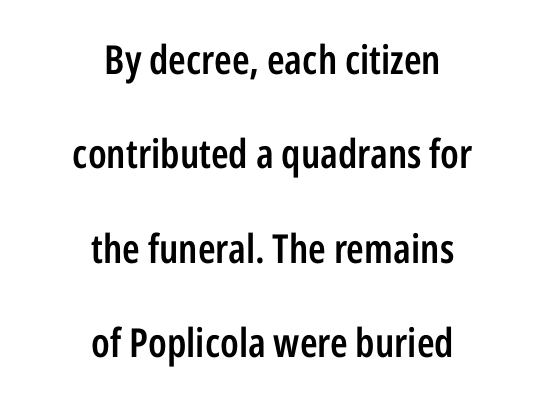
{"serif": "no", "italic": "no", "bold": "semi", "weight": "semibold", "width": "condensed", "stroke_contrast": "low", "x_height": "medium", "monospaced": "no", "underline": "no", "align": "center", "line_spacing": "loose", "line_spacing_ratio": 2.36, "letter_spacing": "normal", "letter_spacing_em": 0.0, "glyph_px": 40}
